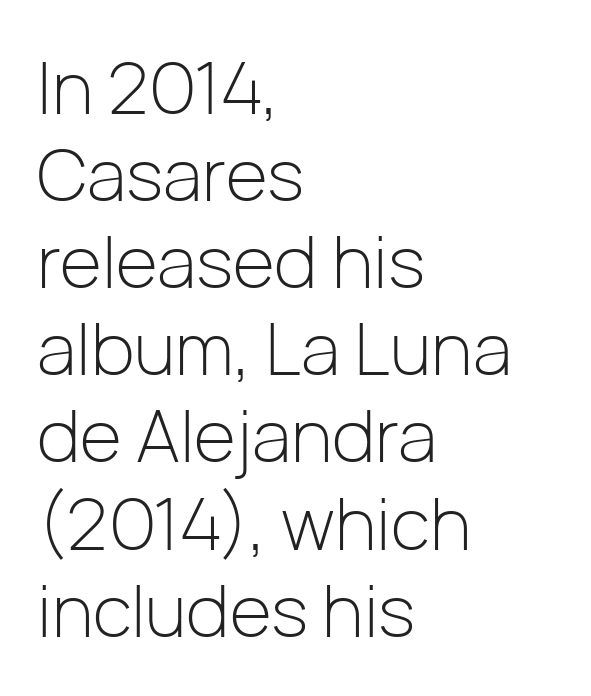
{"serif": "no", "italic": "no", "bold": "no", "weight": "light", "width": "normal", "stroke_contrast": "low", "x_height": "medium", "monospaced": "no", "underline": "no", "align": "left", "line_spacing_ratio": 1.21, "letter_spacing": "normal", "letter_spacing_em": 0.0, "glyph_px": 72}
